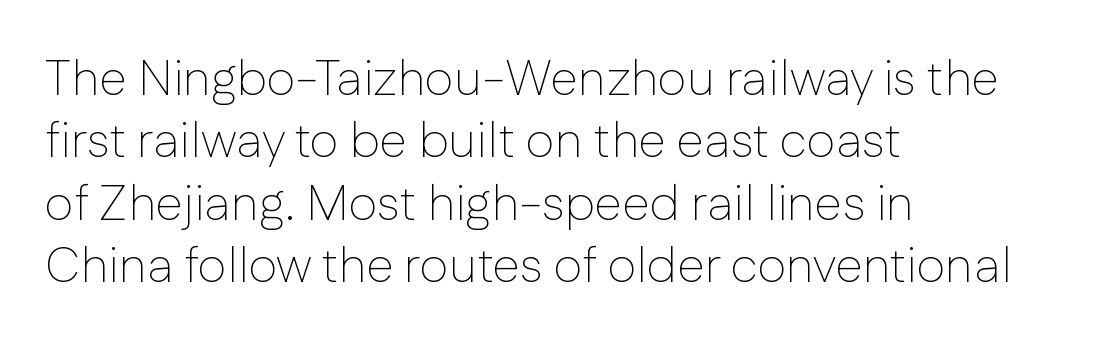
The face used here is a sans, in the tradition of grotesques and geometrics. Characters follow at the spacing the type designer built in. The typesetter chose a ragged-right arrangement here. Descender tails drop into unmarked territory. Quick note: not italic, upright. On a weight scale, this lands at 450 or below.
